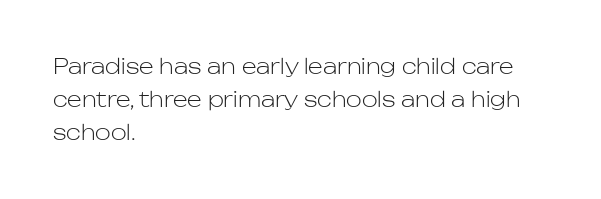
The image shows 21 px text type, upright; set left-aligned, normal line spacing (1.56x), normal letter spacing, not underlined.
